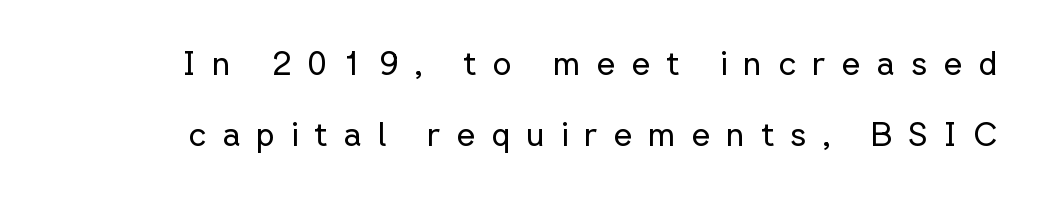
Q: Is the text bold? A: No.
Q: Is the text italic (slanted)? A: No, it is upright.
Q: Is the typeface a serif or a sans-serif typeface? A: Sans-serif.
Q: Is the text underlined? A: No.
Q: Is the spacing between letters normal or unusually wide? A: Unusually wide.
Q: Is the spacing between lines tight, normal or loose? A: Loose.
Q: Width (condensed, normal, or wide)? A: Normal.
Q: Stroke contrast? A: Low.
Q: x-height? A: Medium.
Q: Monospaced? A: No.
